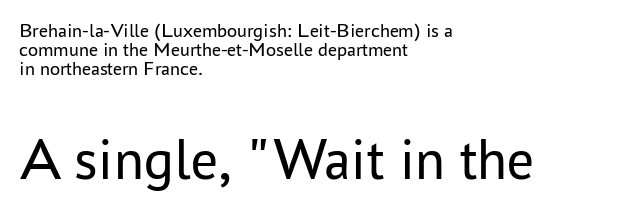
{"serif": "no", "italic": "no", "bold": "no", "weight": "regular", "width": "normal", "stroke_contrast": "low", "x_height": "medium", "monospaced": "no", "underline": "no", "align": "left", "line_spacing": "tight", "line_spacing_ratio": 0.96, "letter_spacing": "normal", "letter_spacing_em": 0.0, "larger_block": "second", "size_ratio": 3.0, "glyph_px": 60}
